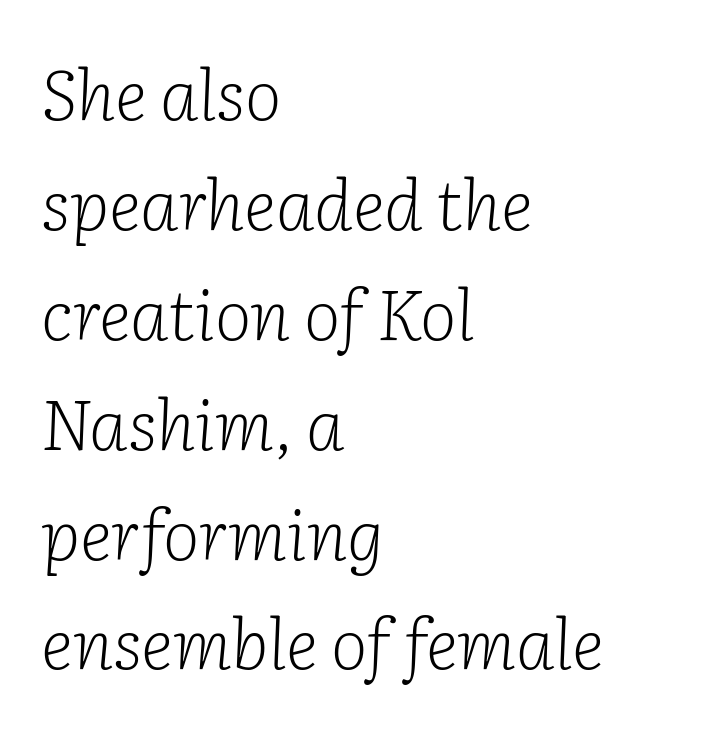
The image shows 70 px light serif type, italic (leaning right); set left-aligned, normal line spacing (1.57x), normal letter spacing, not underlined; low stroke contrast and a medium x-height.
